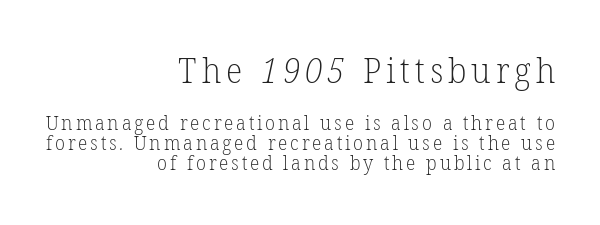
Compare the two chunks: the upper has the greater cap height. The strokes carry an ordinary text weight at most. Typeset ragged left — the right edge is the straight one. Here the designer chose a conventional face with non-uniform glyph widths. The font family rendered here belongs to the serif group. Decoration check: the copy has no underline.
